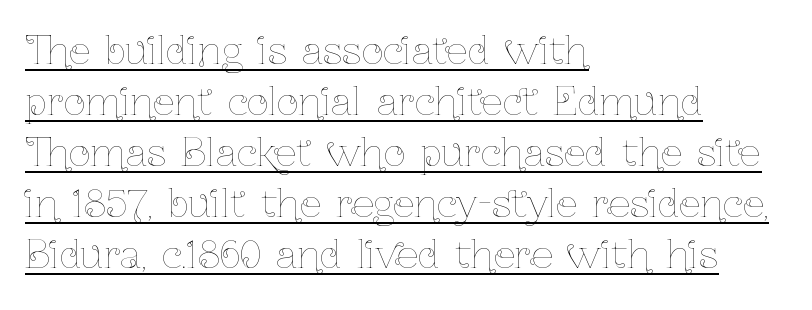
The sample's only ornament is a line tracing under the words. These lines were composed using upright roman letters. The strokes are not fattened; the text isn't bold. The typesetter chose a ragged-right arrangement here. Varying glyph widths throughout — classic text-font behaviour. Is the letter spacing exaggerated? No — it looks like the ordinary default.
